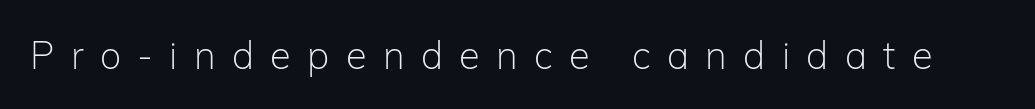
{"serif": "no", "italic": "no", "bold": "no", "weight": "light", "width": "normal", "stroke_contrast": "low", "x_height": "medium", "monospaced": "no", "underline": "no", "letter_spacing": "wide", "letter_spacing_em": 0.43, "glyph_px": 38}
